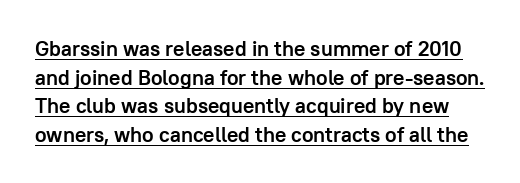
{"italic": "no", "bold": "yes", "underline": "yes", "line_spacing": "normal", "line_spacing_ratio": 1.36, "letter_spacing": "normal", "letter_spacing_em": 0.0, "glyph_px": 21}
